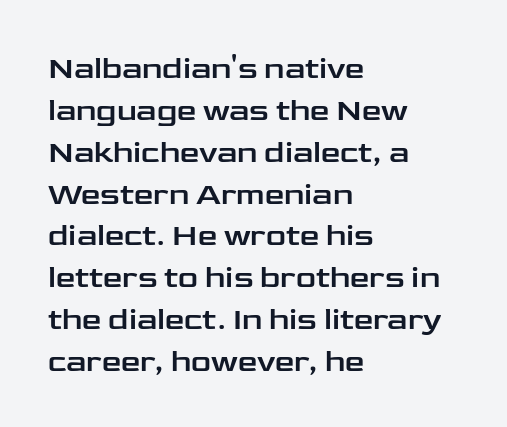
This is the regular roman posture of the typeface. The vertical gap from one line to the next is medium. Glance below the letters and you will spot only blank space. The gaps between neighbouring characters are ordinary and unremarkable.
